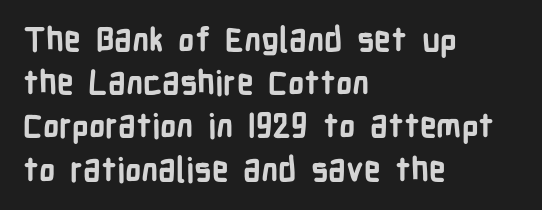
The image shows 33 px bold, condensed sans-serif type, upright; set left-aligned, normal line spacing (1.31x), normal letter spacing, not underlined; low stroke contrast and a medium x-height.
